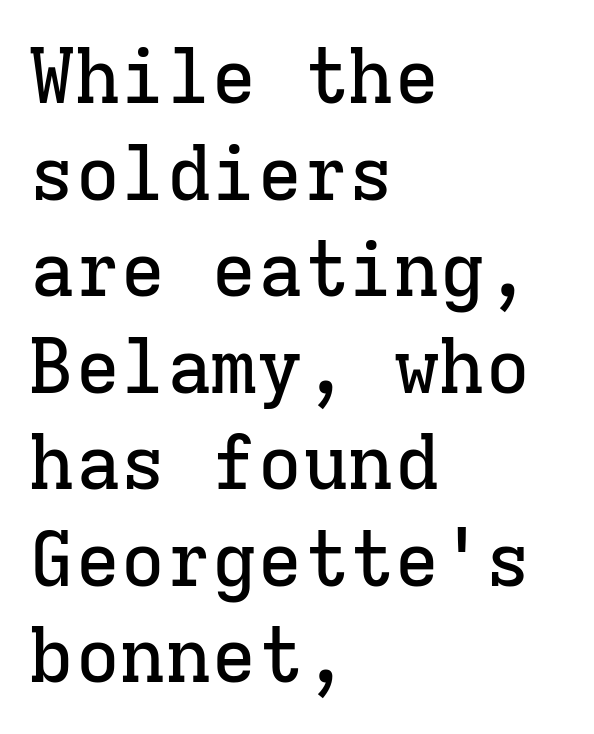
Q: Is the text italic (slanted)? A: No, it is upright.
Q: Is the typeface a serif or a sans-serif typeface? A: Serif.
Q: Is the text underlined? A: No.
Q: How is the paragraph aligned? A: Left-aligned.
Q: Is the spacing between letters normal or unusually wide? A: Normal.
Q: Is the spacing between lines tight, normal or loose? A: Normal.
Q: Width (condensed, normal, or wide)? A: Normal.
Q: Stroke contrast? A: Low.
Q: x-height? A: Medium.
Q: Monospaced? A: Yes.
